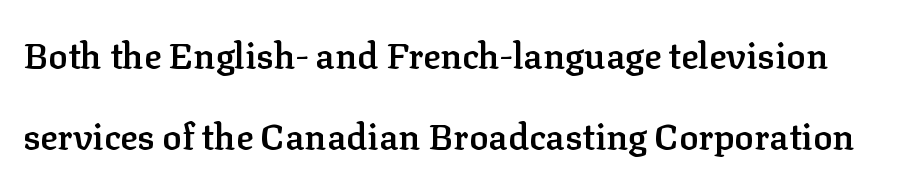
The image shows 36 px semibold serif type, upright; set loose line spacing (2.24x), normal letter spacing, not underlined; low stroke contrast and a medium x-height.
